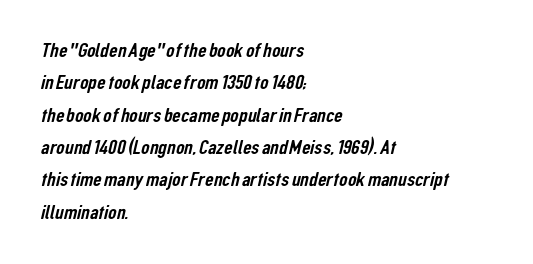
{"underline": "no", "align": "left", "line_spacing": "normal", "line_spacing_ratio": 1.54, "letter_spacing": "normal", "letter_spacing_em": 0.0, "glyph_px": 21}
